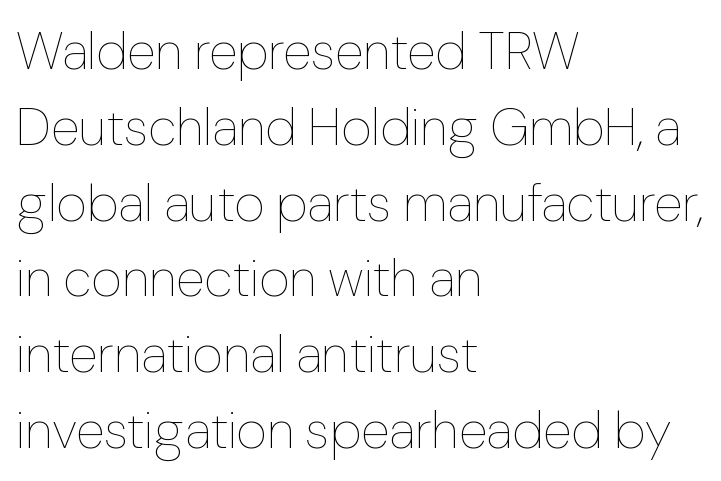
The image shows 53 px thin type, upright; set left-aligned, normal line spacing (1.43x), normal letter spacing, not underlined; low stroke contrast and a medium x-height.
